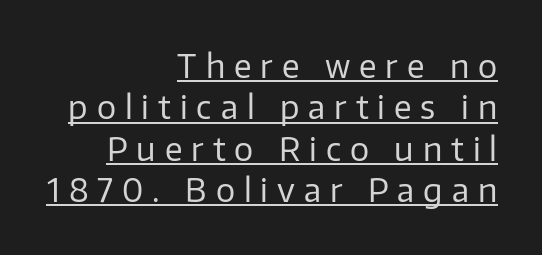
Quick note: underline on. Each word looks stretched out because of the extra space between its letters. Counters stay open thanks to moderate or lighter strokes. One-word summary of the alignment: right. The letters carry no serifs — their stems end cleanly without finishing strokes.
